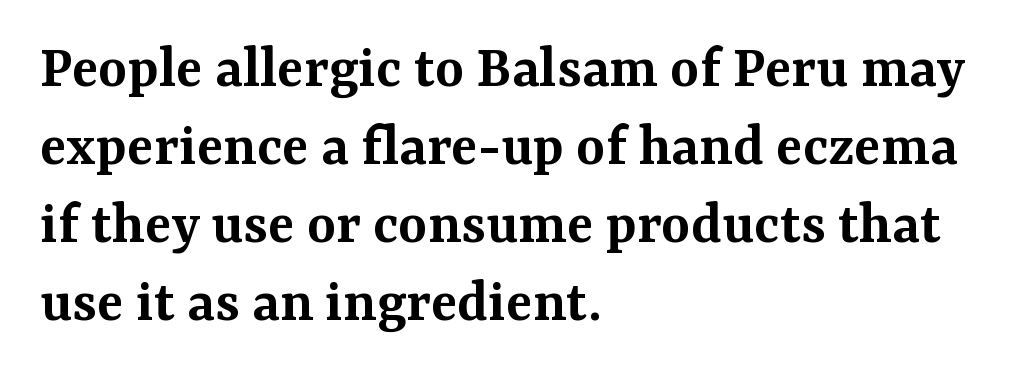
{"serif": "yes", "italic": "no", "bold": "semi", "weight": "semibold", "width": "normal", "stroke_contrast": "medium", "x_height": "medium", "monospaced": "no", "underline": "no", "align": "left", "line_spacing": "normal", "line_spacing_ratio": 1.26, "letter_spacing": "normal", "letter_spacing_em": 0.0, "glyph_px": 62}
